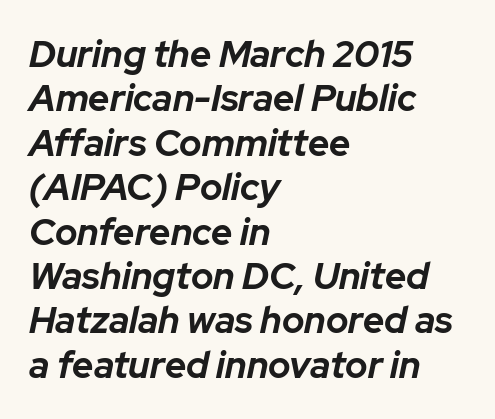
This is oblique type, the kind used for emphasis or titles. Students, note that the glyphs here touch the page at normal intervals. The letters advance in unequal steps, a hallmark of proportional type. The strip under each line holds only bare page. Heft: maximum for text — a bold.
